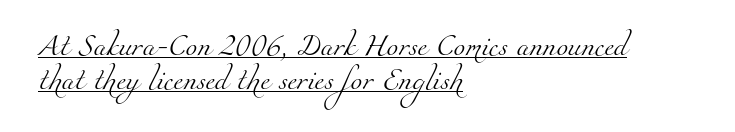
The lines sit at an ordinary, default distance from one another. You can see a thin bar hugging the bottom of the glyphs. If you drew a ruler down the left edge, every line would touch it. Honestly, the letter spacing is just normal — you wouldn't notice it.
